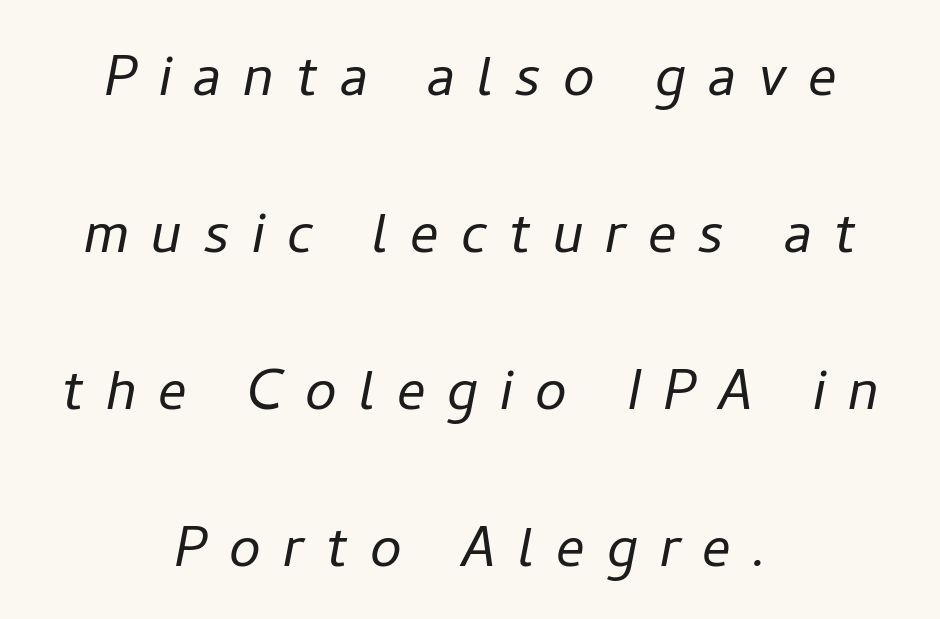
{"italic": "yes", "lean": "right", "slant_degrees": 11, "bold": "no", "weight": "light", "width": "normal", "stroke_contrast": "low", "x_height": "medium", "monospaced": "no", "underline": "no", "align": "center", "line_spacing": "loose", "line_spacing_ratio": 2.21, "letter_spacing": "wide", "letter_spacing_em": 0.31, "glyph_px": 71}
